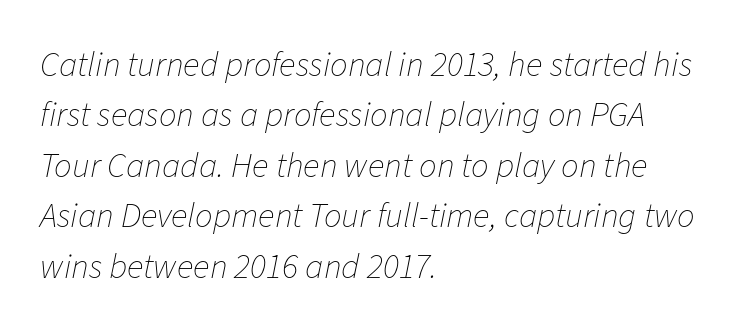
The image shows 35 px thin type, italic (leaning right); set left-aligned, normal line spacing (1.44x), normal letter spacing, not underlined; low stroke contrast and a medium x-height.
